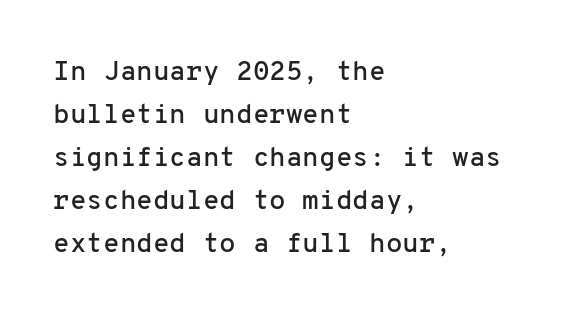
The image shows 27 px text type, upright; set left-aligned, normal line spacing (1.59x), normal letter spacing, not underlined.
